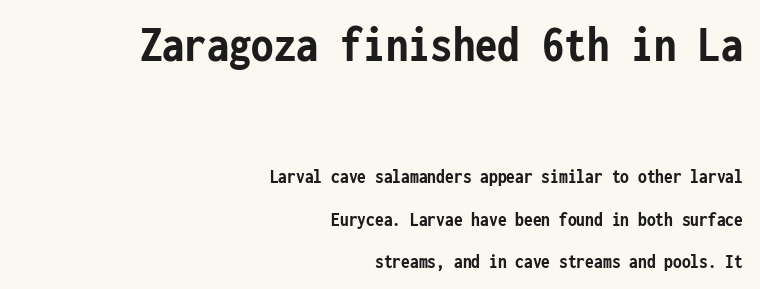
The letters stand upright; this is a roman face. The leading is generous, giving the passage an open texture. The letters in the upper block stand taller than those in the block below. Do the characters align in a grid? Yes, the font is monospaced. On the weight axis this lands at bold, roughly 700.
